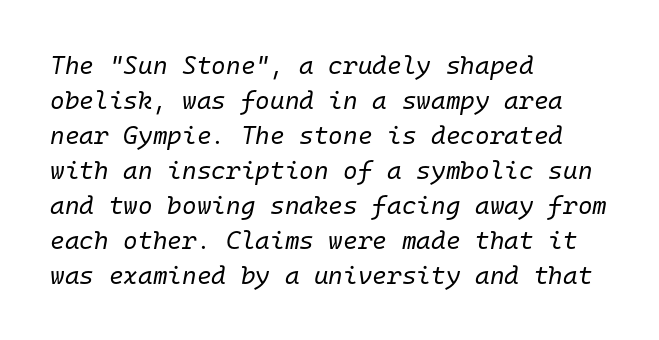
{"italic": "yes", "lean": "right", "slant_degrees": 10, "bold": "no", "underline": "no", "align": "left", "line_spacing": "normal", "line_spacing_ratio": 1.4, "letter_spacing": "normal", "letter_spacing_em": 0.0, "glyph_px": 25}
